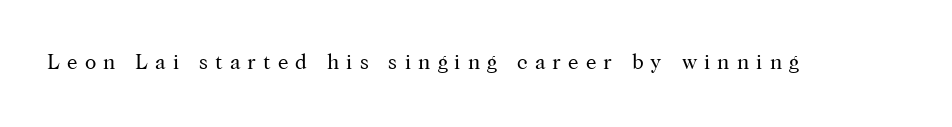
{"italic": "no", "bold": "no", "underline": "no", "letter_spacing": "wide", "letter_spacing_em": 0.34, "glyph_px": 21}
